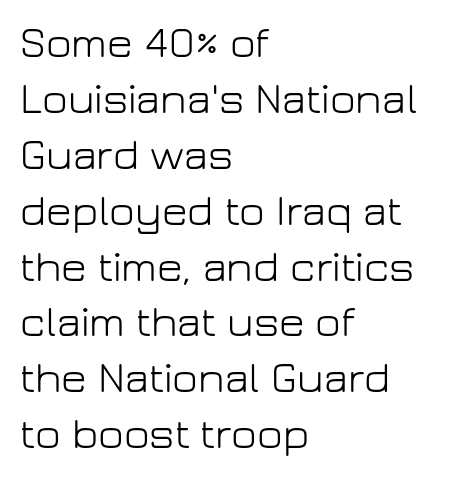
The image shows 44 px light sans-serif type, upright; set left-aligned, normal line spacing (1.27x), normal letter spacing, not underlined; low stroke contrast and a medium x-height.
